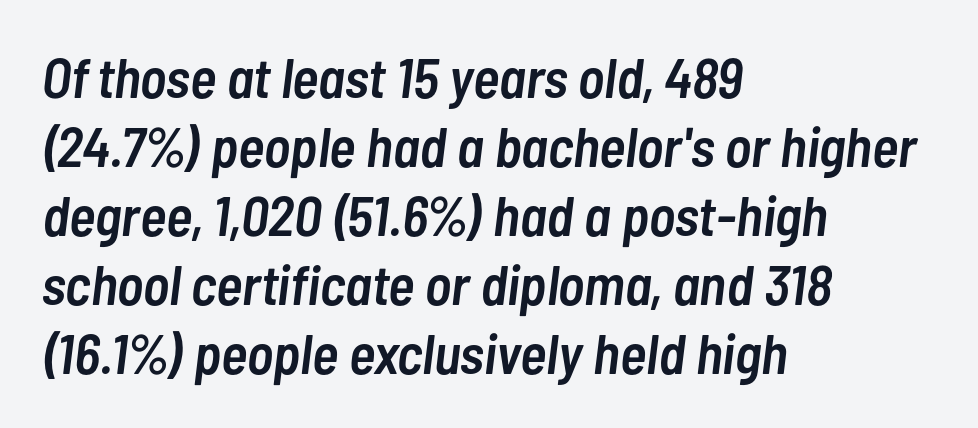
{"italic": "yes", "lean": "right", "slant_degrees": 7, "bold": "semi", "weight": "semibold", "width": "condensed", "stroke_contrast": "low", "x_height": "medium", "monospaced": "no", "underline": "no", "align": "left", "line_spacing_ratio": 1.23, "letter_spacing": "normal", "letter_spacing_em": 0.0, "glyph_px": 56}
